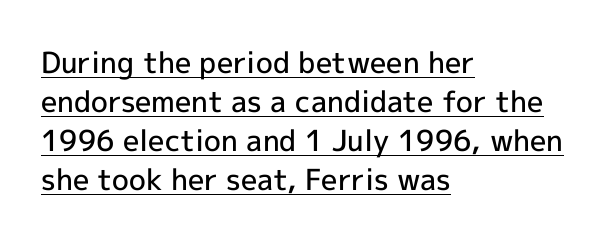
The image shows 29 px semibold sans-serif type, upright; set left-aligned, normal line spacing (1.35x), normal letter spacing, underlined; a medium x-height.
